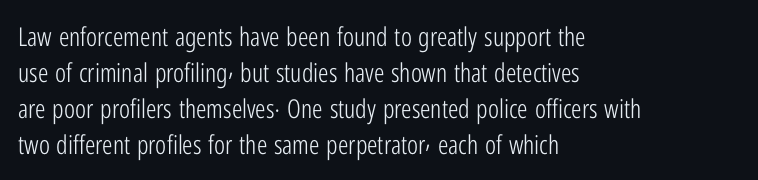
{"italic": "no", "bold": "no", "underline": "no", "align": "left", "line_spacing": "normal", "line_spacing_ratio": 1.38, "letter_spacing": "normal", "letter_spacing_em": 0.0, "glyph_px": 26}
